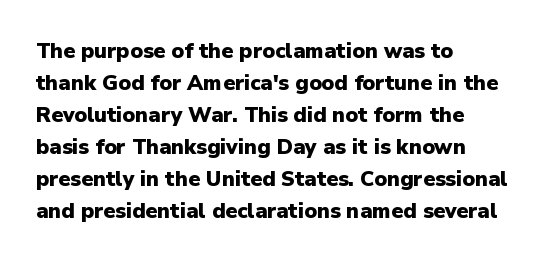
The type sits square on the baseline with zero lean. Summary of weight: heavy, a full bold. Interline gaps are of average width in this sample. The type is set solid horizontally, with unmodified tracking. Underline: absent.
